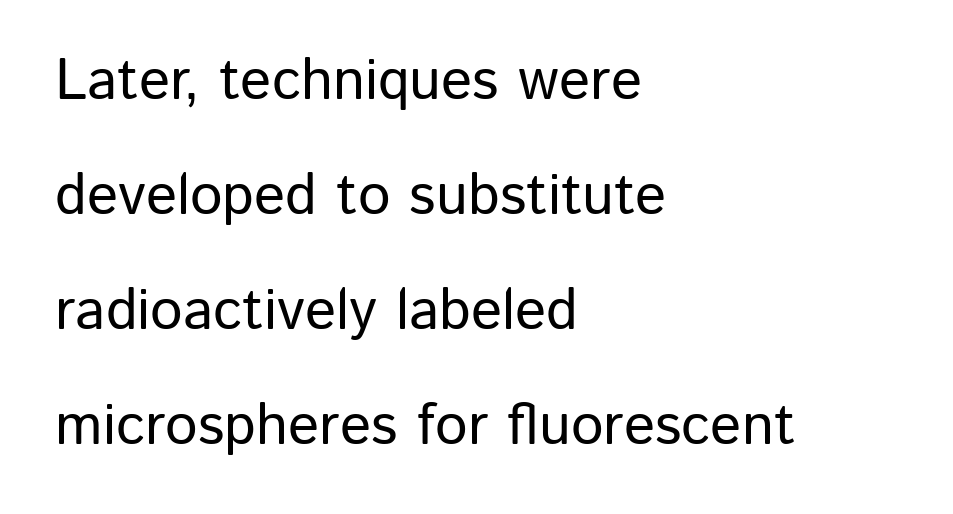
Q: Is the text italic (slanted)? A: No, it is upright.
Q: Is the typeface a serif or a sans-serif typeface? A: Sans-serif.
Q: Is the text underlined? A: No.
Q: How is the paragraph aligned? A: Left-aligned.
Q: Is the spacing between letters normal or unusually wide? A: Normal.
Q: Is the spacing between lines tight, normal or loose? A: Loose.
Q: Width (condensed, normal, or wide)? A: Normal.
Q: Stroke contrast? A: Low.
Q: x-height? A: Medium.
Q: Monospaced? A: No.
